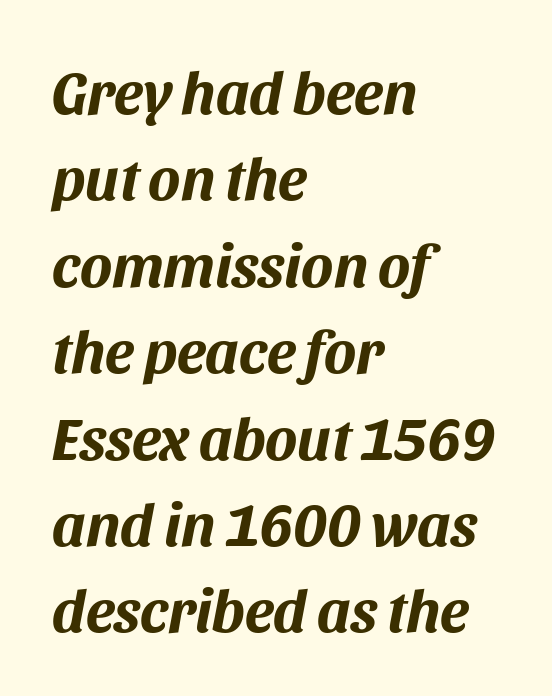
Compared with an ordinary text face, these strokes are far heavier — a full bold. There's an unmistakable incline to the writing here. A clean baseline with only descenders dipping below it. Rows of type keep a routine distance in the vertical direction. Inter-character spacing is left at the font's built-in metrics. The compositor pushed each line to the left boundary.
